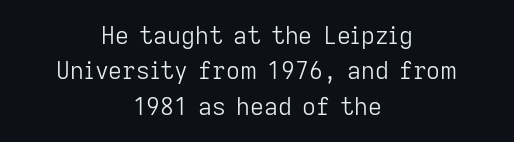
Q: Is the text bold? A: No.
Q: Is the text italic (slanted)? A: No, it is upright.
Q: Is the text underlined? A: No.
Q: How is the paragraph aligned? A: Centered.
Q: Is the spacing between letters normal or unusually wide? A: Normal.
Q: Is the spacing between lines tight, normal or loose? A: Normal.
